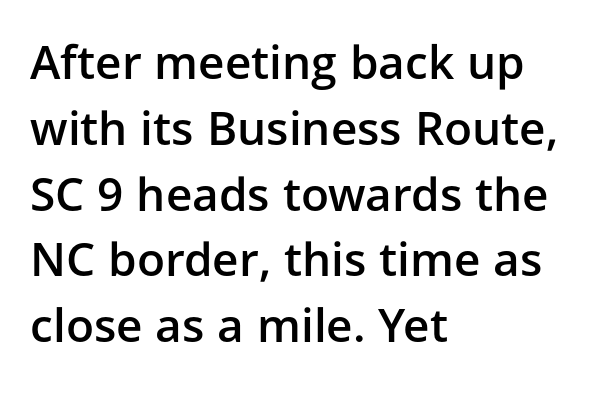
{"serif": "no", "italic": "no", "bold": "semi", "weight": "semibold", "width": "normal", "stroke_contrast": "low", "x_height": "medium", "monospaced": "no", "underline": "no", "align": "left", "line_spacing": "normal", "line_spacing_ratio": 1.43, "letter_spacing": "normal", "letter_spacing_em": 0.0, "glyph_px": 46}
